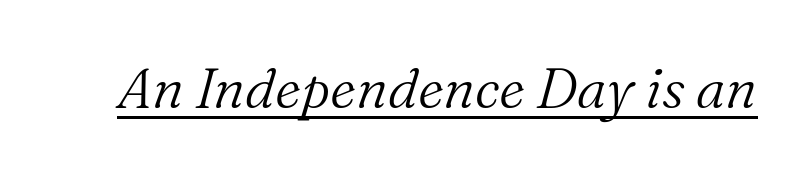
{"serif": "yes", "italic": "yes", "lean": "right", "slant_degrees": 16, "bold": "no", "weight": "light", "width": "normal", "stroke_contrast": "medium", "x_height": "medium", "monospaced": "no", "underline": "yes", "letter_spacing": "normal", "letter_spacing_em": 0.0, "glyph_px": 56}
